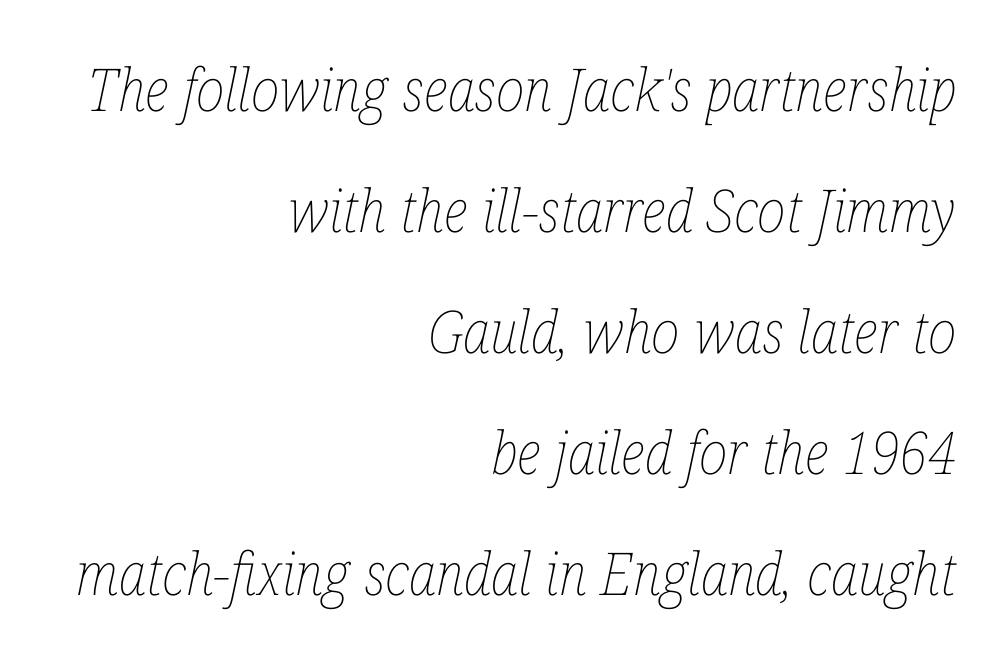
The image shows 59 px thin, condensed type, italic (leaning right); set right-aligned, loose line spacing (2.05x), normal letter spacing, not underlined; low stroke contrast and a medium x-height.
